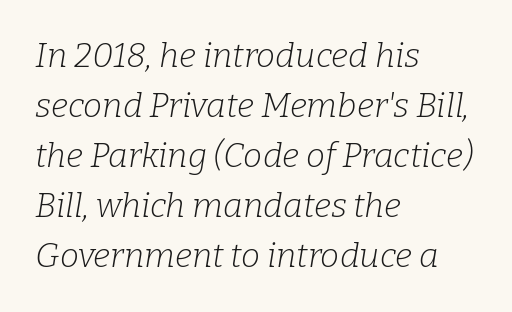
The image shows 34 px light serif type, italic (leaning right); set left-aligned, normal line spacing (1.47x), normal letter spacing, not underlined; low stroke contrast and a medium x-height.
